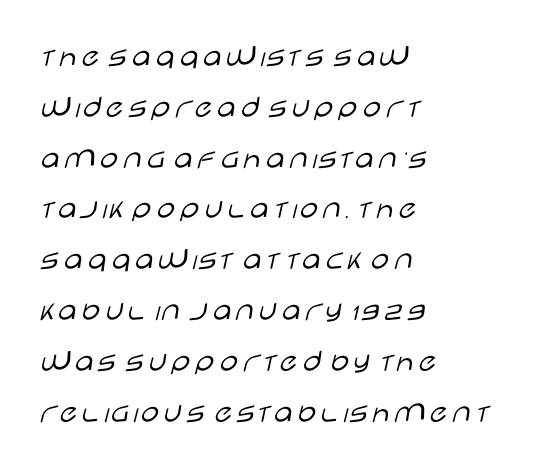
Think of a printed novel: that variable character pitch is what you see here. The type is set solid horizontally, with unmodified tracking. No letter is thick-stroked: the sample isn't bold. Leading matches the norm, producing a regular column. The letters carry no serifs — their stems end cleanly without finishing strokes.
